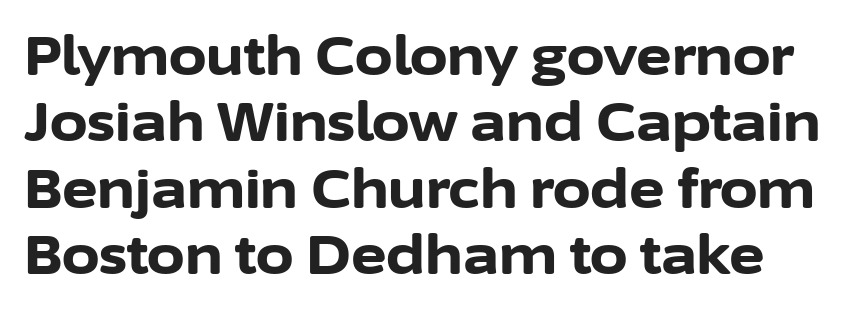
Q: Is the text bold? A: Yes.
Q: Is the text italic (slanted)? A: No, it is upright.
Q: Is the typeface a serif or a sans-serif typeface? A: Sans-serif.
Q: Is the text underlined? A: No.
Q: Is the spacing between letters normal or unusually wide? A: Normal.
Q: Width (condensed, normal, or wide)? A: Normal.
Q: Stroke contrast? A: Low.
Q: x-height? A: Medium.
Q: Monospaced? A: No.
